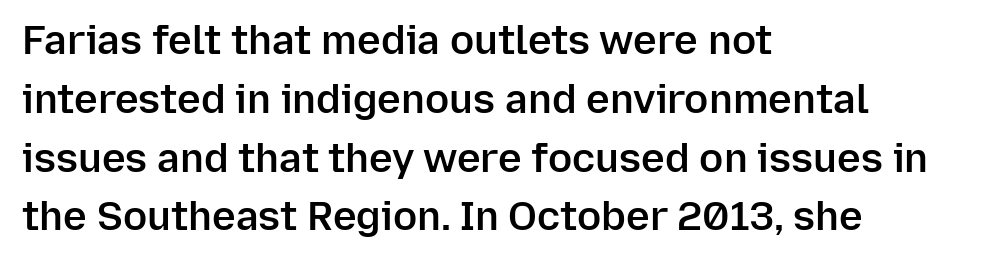
Unlike italic type, these characters show no tilt at all. The characters look somewhat weighty, a semibold short of true bold. Notice how descenders clear the ascenders below comfortably — that's standard leading. Each letter keeps its own natural width here, so spacing adapts to shape. The letters sit at their default tracking, neither squeezed nor spread.
